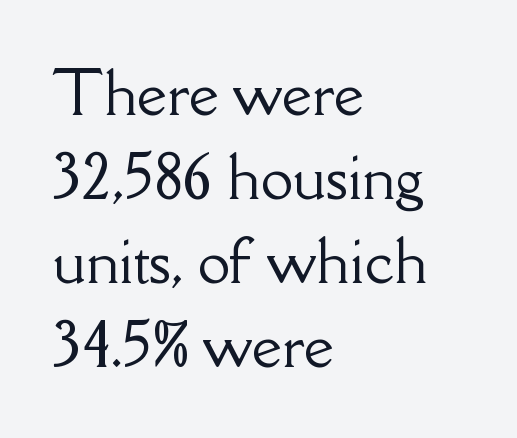
Stroke terminals: seriffed. The vertical gap from one line to the next is medium. The glyphs are unaccompanied by any horizontal stroke below them. When letters stand straight like this, we call the style roman or upright.
